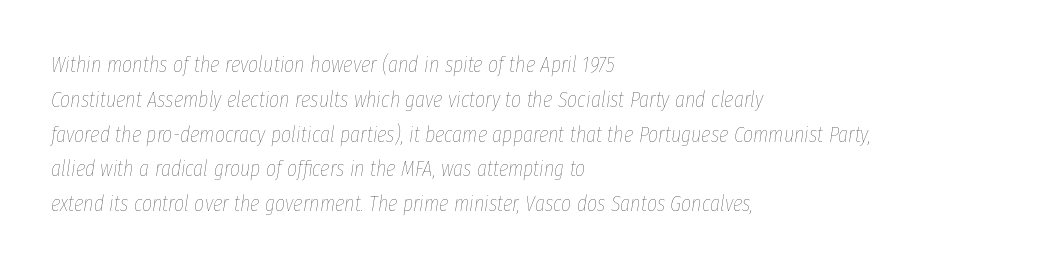
The image shows 22 px text type, italic (leaning right); set left-aligned, normal line spacing (1.58x), normal letter spacing, not underlined.
